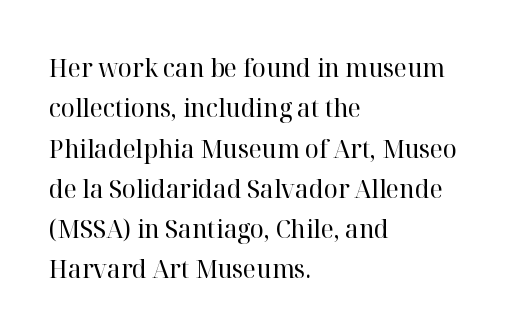
{"italic": "no", "bold": "no", "underline": "no", "align": "left", "line_spacing": "normal", "line_spacing_ratio": 1.55, "letter_spacing": "normal", "letter_spacing_em": 0.0, "glyph_px": 26}
